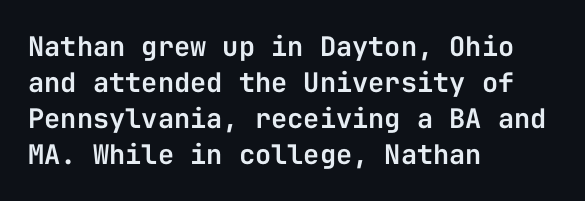
{"italic": "no", "underline": "no", "align": "left", "line_spacing": "normal", "line_spacing_ratio": 1.33, "letter_spacing": "normal", "letter_spacing_em": 0.0, "glyph_px": 27}
